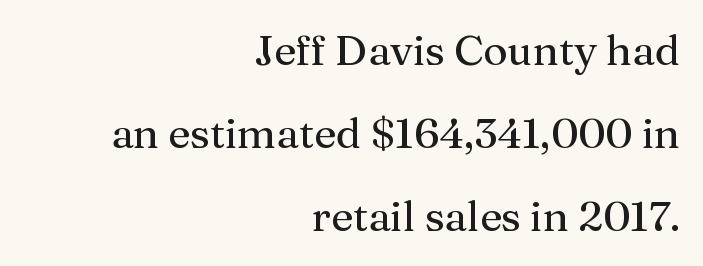
{"serif": "yes", "italic": "no", "width": "normal", "stroke_contrast": "medium", "x_height": "medium", "monospaced": "no", "underline": "no", "align": "right", "line_spacing": "loose", "line_spacing_ratio": 1.98, "letter_spacing": "normal", "letter_spacing_em": 0.0, "glyph_px": 42}
